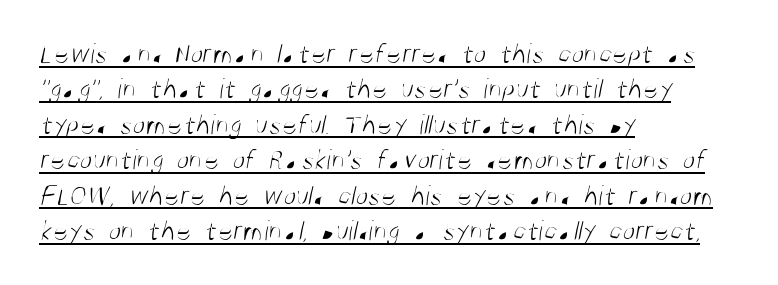
Q: Is the text bold? A: No.
Q: Is the typeface a serif or a sans-serif typeface? A: Sans-serif.
Q: Is the text underlined? A: Yes.
Q: How is the paragraph aligned? A: Left-aligned.
Q: Is the spacing between letters normal or unusually wide? A: Normal.
Q: Width (condensed, normal, or wide)? A: Condensed.
Q: Stroke contrast? A: Medium.
Q: x-height? A: Large.
Q: Monospaced? A: No.
